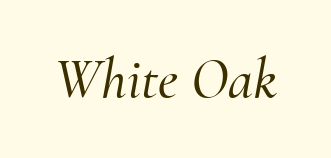
{"serif": "yes", "italic": "yes", "lean": "right", "slant_degrees": 10, "width": "normal", "stroke_contrast": "medium", "x_height": "small", "monospaced": "no", "underline": "no", "letter_spacing": "normal", "letter_spacing_em": 0.0, "glyph_px": 57}
